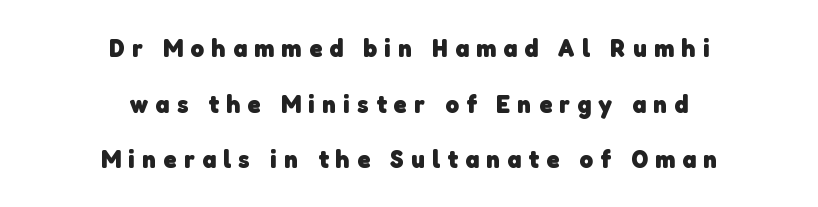
Casual observation: everything's sitting right in the middle. Line spacing here is loose. The rendering uses a bold face; every stroke is thick and dark. Quick note: underline off. The gaps between neighbouring characters are conspicuously large.
